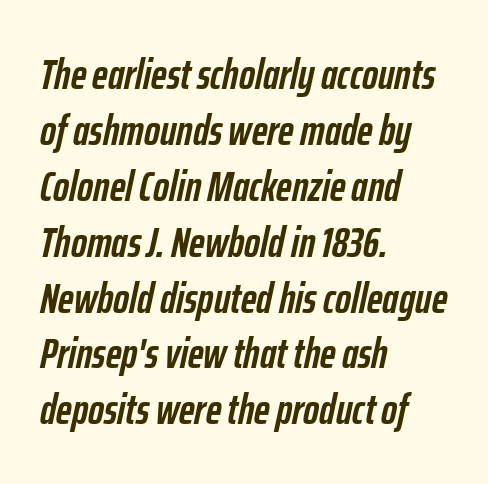
The image shows 43 px semibold, condensed type, italic (leaning right); set left-aligned, normal line spacing (1.3x), normal letter spacing, not underlined; low stroke contrast and a medium x-height.
